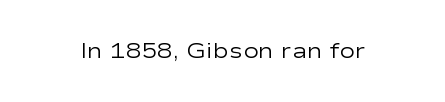
Q: Is the text bold? A: No.
Q: Is the text italic (slanted)? A: No, it is upright.
Q: Is the text underlined? A: No.
Q: Is the spacing between letters normal or unusually wide? A: Normal.
